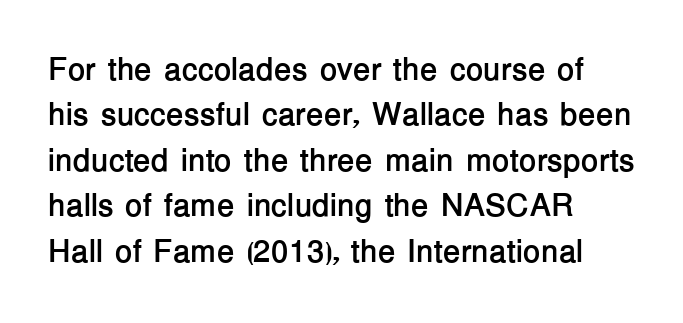
Here the glyphs are tracked normally, forming tight word shapes. The type family on display is of the sans-serif kind. The face used here has the dense, thick strokes of a bold. Rows of type keep a routine distance in the vertical direction. Caption: multi-line text, flush left, ragged right. It's the straight-up-and-down kind of type.
